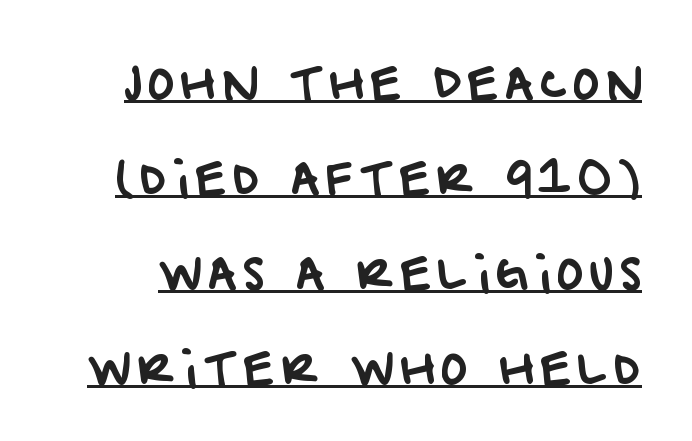
Q: Is the typeface a serif or a sans-serif typeface? A: Sans-serif.
Q: Is the text underlined? A: Yes.
Q: Is the spacing between lines tight, normal or loose? A: Loose.
Q: Width (condensed, normal, or wide)? A: Normal.
Q: Stroke contrast? A: Low.
Q: x-height? A: Large.
Q: Monospaced? A: No.
